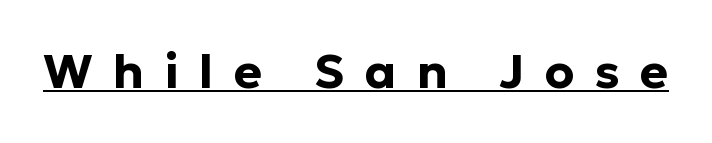
Here the designer chose a conventional face with non-uniform glyph widths. Serif or sans? Sans — the stroke terminals are bare. These words are printed bold, with thick strokes throughout. The lettering is marked with a stroke running underneath it. You can tell it's not italic because the verticals are truly vertical.
